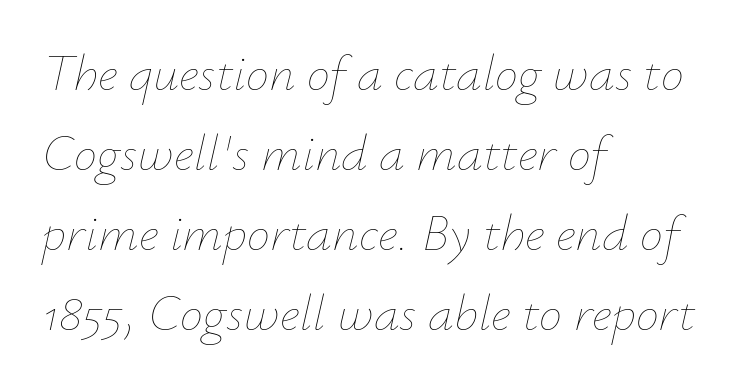
Q: Is the text bold? A: No.
Q: Is the text italic (slanted)? A: Yes, it leans right by about 12 degrees.
Q: Is the text underlined? A: No.
Q: How is the paragraph aligned? A: Left-aligned.
Q: Is the spacing between letters normal or unusually wide? A: Normal.
Q: Is the spacing between lines tight, normal or loose? A: Normal.
Q: Width (condensed, normal, or wide)? A: Normal.
Q: Stroke contrast? A: Low.
Q: x-height? A: Small.
Q: Monospaced? A: No.
